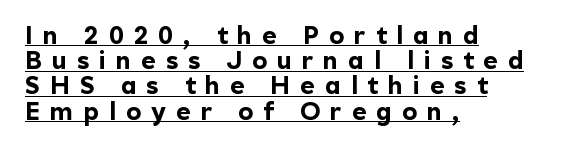
Q: Is the text bold? A: Yes.
Q: Is the text italic (slanted)? A: No, it is upright.
Q: Is the text underlined? A: Yes.
Q: How is the paragraph aligned? A: Left-aligned.
Q: Is the spacing between letters normal or unusually wide? A: Unusually wide.
Q: Is the spacing between lines tight, normal or loose? A: Tight.
